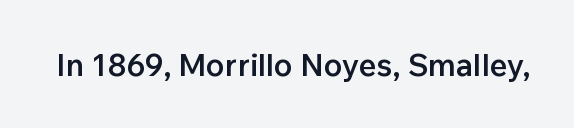
The space directly below the letters is spotless. The letters advance in unequal steps, a hallmark of proportional type. Look at the stroke-to-counter ratio: somewhat heavy, a semibold. Glyph-to-glyph distance matches everyday printed text.
